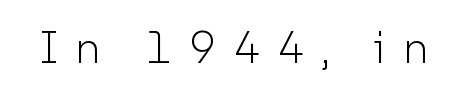
The gaps between neighbouring characters are conspicuously large. What kind of face is this? One without serifs — a sans. The characters are drawn with everyday or finer stroke widths. Think of a printed novel: that variable character pitch is what you see here. The lettering stays uniformly vertical, giving the passage a roman look.
